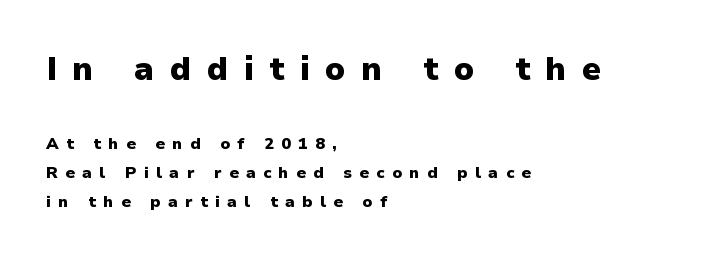
Q: Is the text bold? A: Yes.
Q: Is the text italic (slanted)? A: No, it is upright.
Q: Is the typeface a serif or a sans-serif typeface? A: Sans-serif.
Q: Is the text underlined? A: No.
Q: How is the paragraph aligned? A: Left-aligned.
Q: Is the spacing between letters normal or unusually wide? A: Unusually wide.
Q: Which block of text is set in a larger size, the first (top) or the second (bottom)? A: The first (top) one.
Q: Width (condensed, normal, or wide)? A: Normal.
Q: Stroke contrast? A: Low.
Q: x-height? A: Medium.
Q: Monospaced? A: No.
